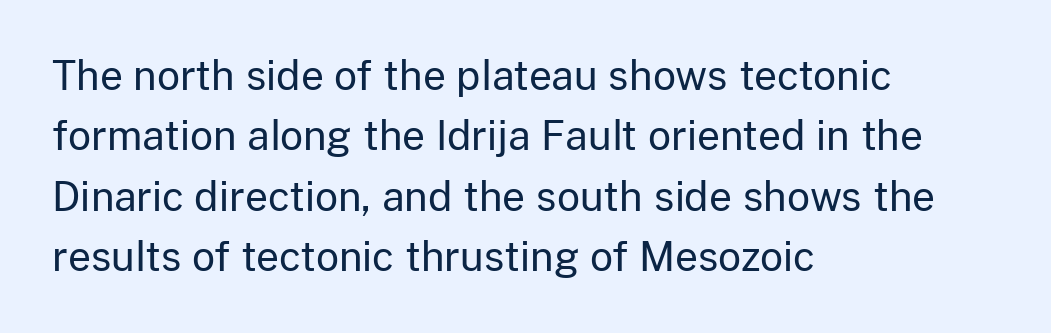
Compared with a centered layout, this one pins lines to the left instead. The glyphs in this specimen are sans serif. Plain, unruled lines of type. How are the letters spaced? Ordinarily, with no added tracking. Do the characters align in a grid? No, the font is proportional. The letters look calm and open, with moderate or lighter stems.
